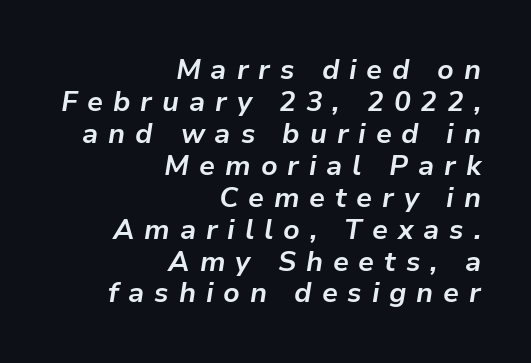
The image shows 28 px bold type, italic (leaning right); set right-aligned, tight line spacing (1.14x), unusually wide letter spacing (+0.35 em), not underlined; low stroke contrast and a medium x-height.
